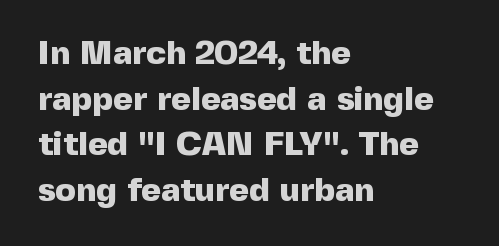
Students, observe: this is what conventionally led text looks like. Looks like regular typesetting: each glyph gets only the width it needs. How are the letters spaced? Ordinarily, with no added tracking. The zone under the glyphs is completely vacant. Teacher's note: observe the even left margin — that is flush-left alignment.
